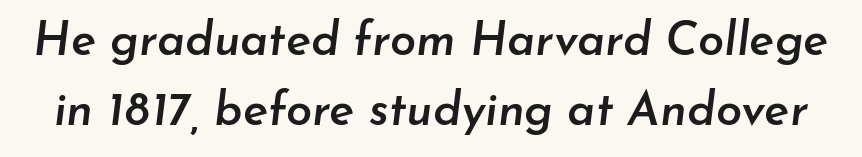
The image shows 47 px semibold type, italic (leaning right); set normal line spacing (1.5x), normal letter spacing, not underlined; low stroke contrast and a small x-height.
